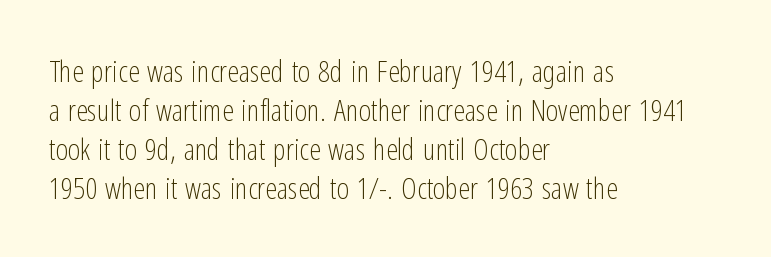
{"serif": "no", "italic": "no", "bold": "no", "weight": "light", "width": "condensed", "stroke_contrast": "low", "x_height": "medium", "monospaced": "no", "underline": "no", "align": "left", "line_spacing": "normal", "line_spacing_ratio": 1.3, "letter_spacing": "normal", "letter_spacing_em": 0.0, "glyph_px": 30}
